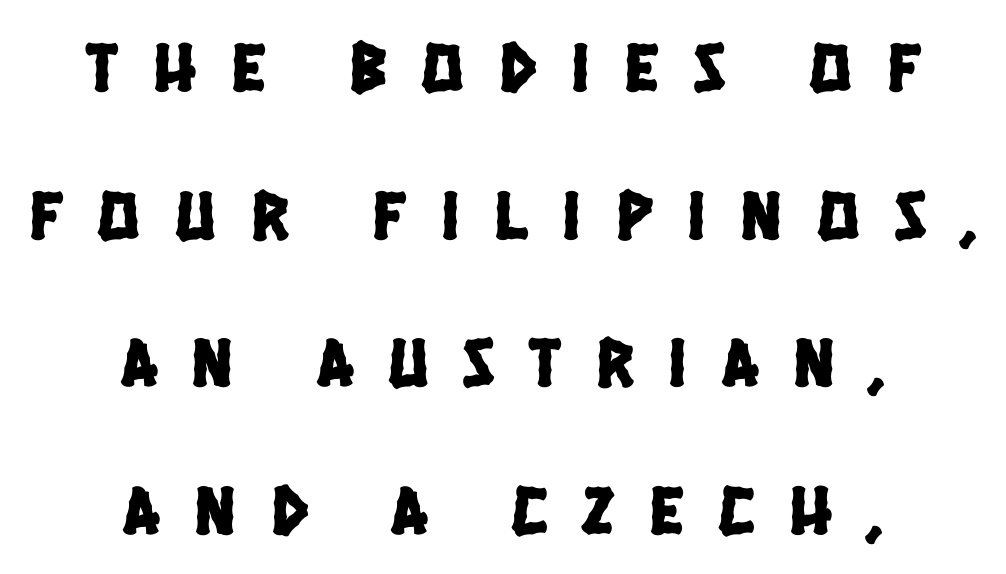
Q: Is the typeface a serif or a sans-serif typeface? A: Sans-serif.
Q: Is the text underlined? A: No.
Q: How is the paragraph aligned? A: Centered.
Q: Is the spacing between letters normal or unusually wide? A: Unusually wide.
Q: Is the spacing between lines tight, normal or loose? A: Loose.
Q: Width (condensed, normal, or wide)? A: Condensed.
Q: Stroke contrast? A: Low.
Q: x-height? A: Large.
Q: Monospaced? A: No.
